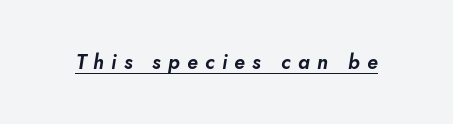
The image shows 20 px text type, italic (leaning right); set unusually wide letter spacing (+0.36 em), underlined.
